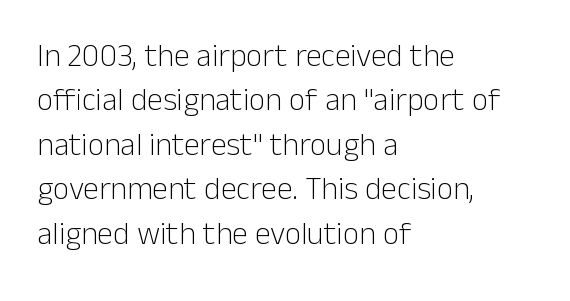
Plain, unruled lines of type. The face used here is proportionally spaced, like ordinary book or web type. Vertical stems look standard width or narrower in stroke. The leading is moderate, giving the passage an even texture.
